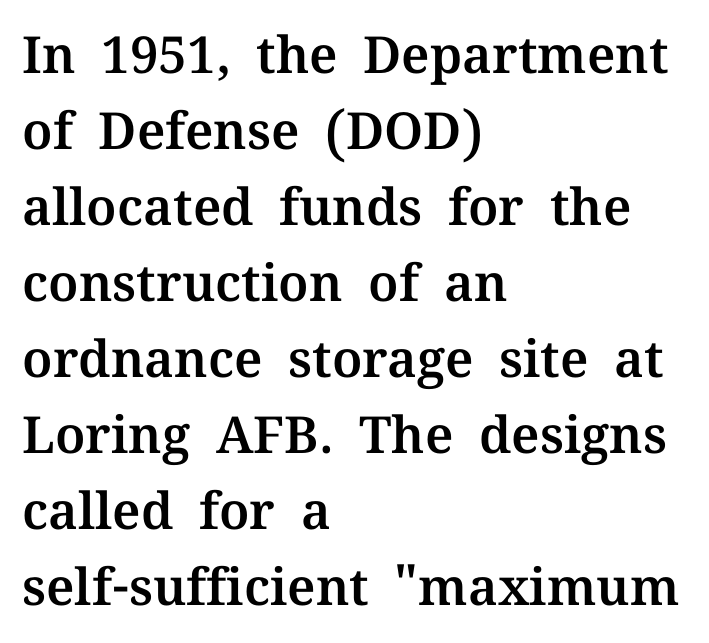
{"serif": "yes", "italic": "no", "width": "normal", "stroke_contrast": "medium", "x_height": "medium", "monospaced": "no", "underline": "no", "align": "left", "line_spacing": "normal", "line_spacing_ratio": 1.49, "letter_spacing": "normal", "letter_spacing_em": 0.0, "glyph_px": 51}
